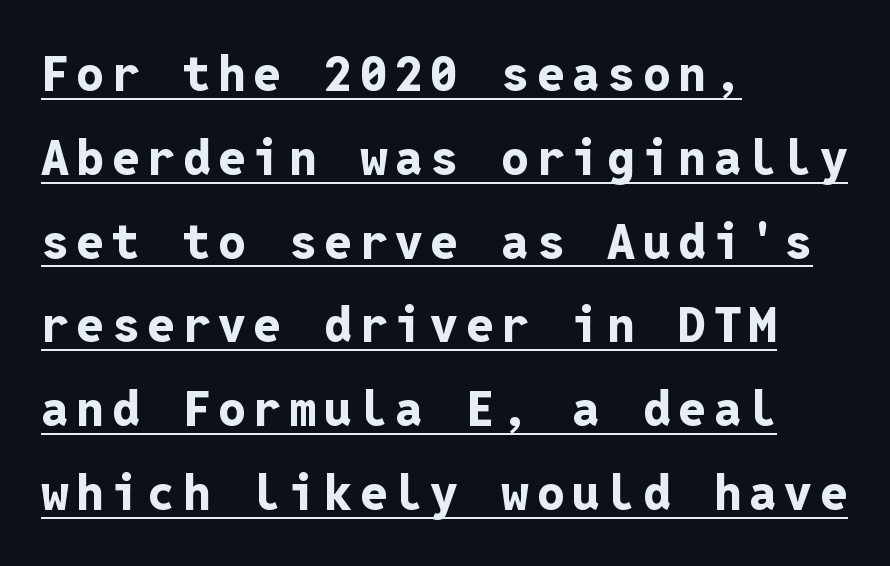
{"serif": "no", "italic": "no", "bold": "yes", "weight": "bold", "width": "normal", "stroke_contrast": "low", "x_height": "medium", "monospaced": "yes", "underline": "yes", "align": "left", "line_spacing_ratio": 1.71, "glyph_px": 49}
